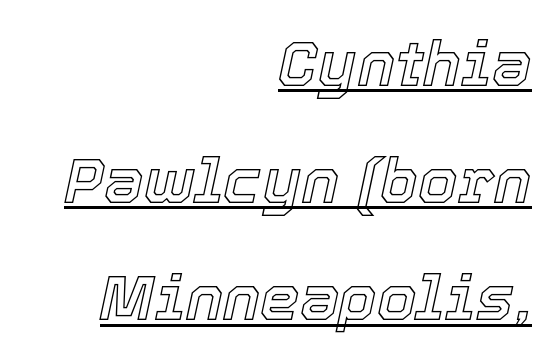
In CSS terms this would be text-align: right. The horizontal fit of the characters is conventional and even. When letters slant like this, we call the style italic. This sample has the flowing, uneven cadence of proportional lettering. This sample carries an underscore along the baseline area.
